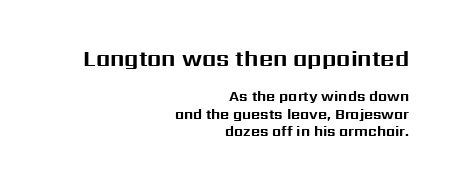
Q: Is the text bold? A: Yes.
Q: Is the text italic (slanted)? A: No, it is upright.
Q: Is the text underlined? A: No.
Q: How is the paragraph aligned? A: Right-aligned.
Q: Is the spacing between letters normal or unusually wide? A: Normal.
Q: Which block of text is set in a larger size, the first (top) or the second (bottom)? A: The first (top) one.
